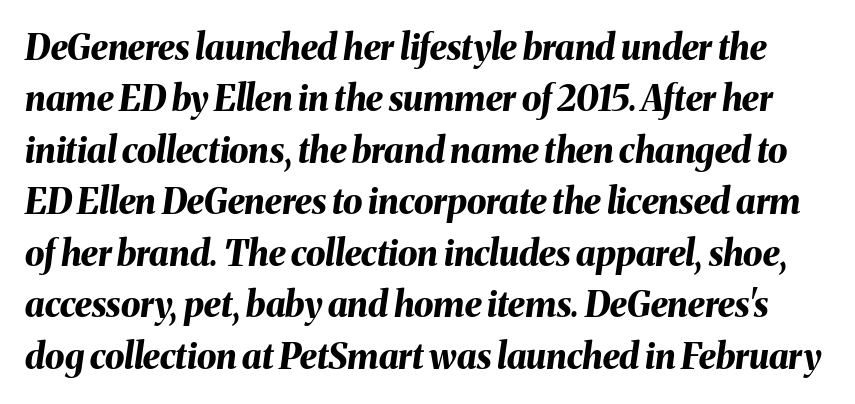
{"italic": "yes", "lean": "right", "slant_degrees": 8, "bold": "yes", "weight": "bold", "width": "normal", "stroke_contrast": "medium", "x_height": "medium", "monospaced": "no", "underline": "no", "line_spacing": "normal", "line_spacing_ratio": 1.47, "letter_spacing": "normal", "letter_spacing_em": 0.0, "glyph_px": 35}
